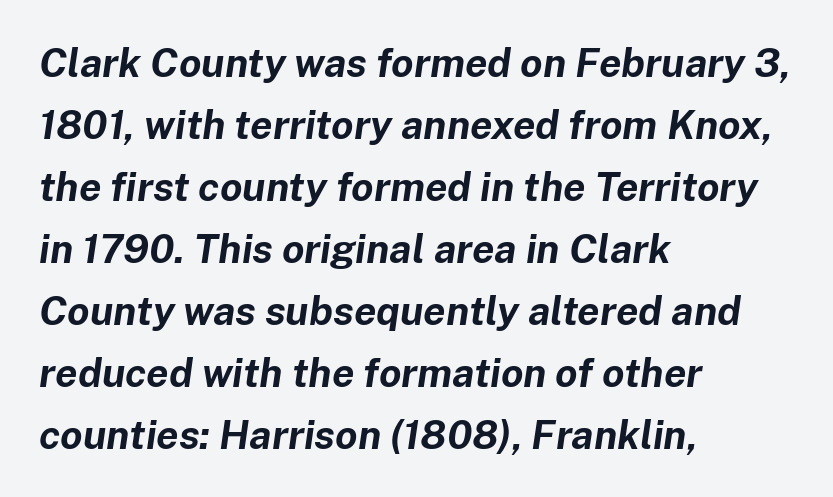
Q: Is the text bold? A: Yes.
Q: Is the text italic (slanted)? A: Yes, it leans right by about 8 degrees.
Q: Is the text underlined? A: No.
Q: How is the paragraph aligned? A: Left-aligned.
Q: Is the spacing between letters normal or unusually wide? A: Normal.
Q: Is the spacing between lines tight, normal or loose? A: Normal.
Q: Width (condensed, normal, or wide)? A: Normal.
Q: Stroke contrast? A: Low.
Q: x-height? A: Medium.
Q: Monospaced? A: No.
